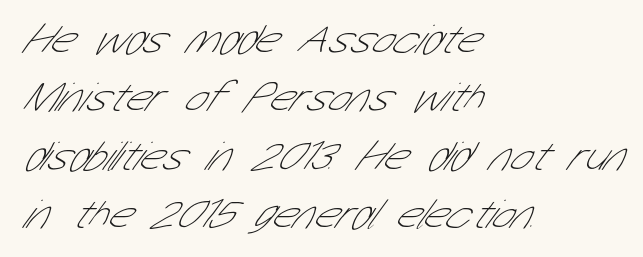
Q: Is the text bold? A: No.
Q: Is the typeface a serif or a sans-serif typeface? A: Sans-serif.
Q: Is the text underlined? A: No.
Q: How is the paragraph aligned? A: Left-aligned.
Q: Is the spacing between letters normal or unusually wide? A: Normal.
Q: Is the spacing between lines tight, normal or loose? A: Normal.
Q: Width (condensed, normal, or wide)? A: Condensed.
Q: Stroke contrast? A: Low.
Q: x-height? A: Medium.
Q: Monospaced? A: No.
